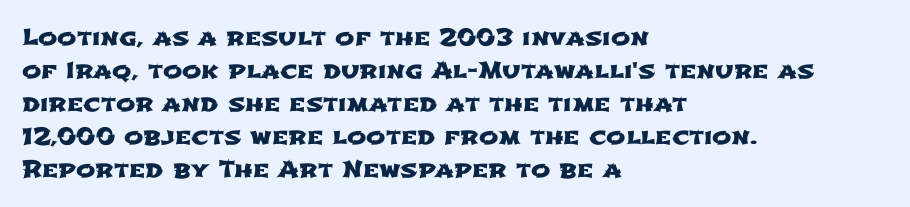
The image shows 23 px text type; set left-aligned, normal line spacing (1.43x), normal letter spacing, not underlined.
